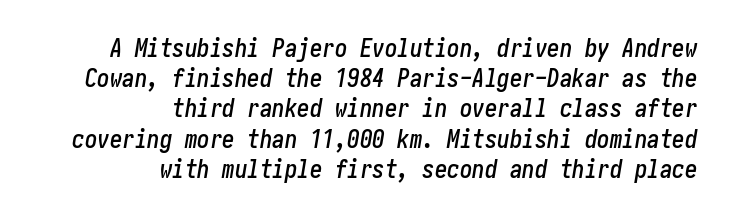
Q: Is the text italic (slanted)? A: Yes, it leans right by about 10 degrees.
Q: Is the text underlined? A: No.
Q: How is the paragraph aligned? A: Right-aligned.
Q: Is the spacing between letters normal or unusually wide? A: Normal.
